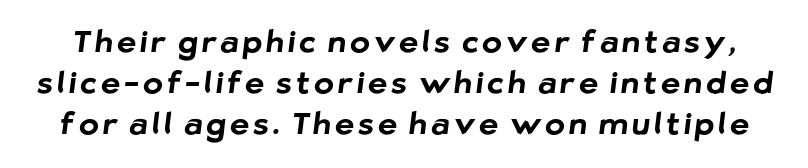
{"serif": "no", "bold": "yes", "weight": "bold", "width": "normal", "stroke_contrast": "low", "x_height": "medium", "monospaced": "no", "underline": "no", "line_spacing": "normal", "line_spacing_ratio": 1.36, "glyph_px": 30}
